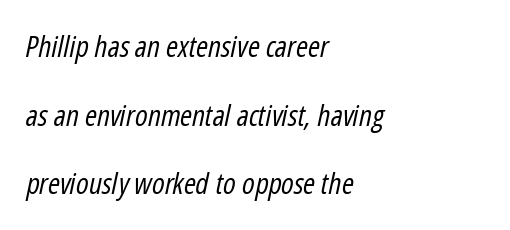
{"italic": "yes", "lean": "right", "slant_degrees": 12, "bold": "no", "weight": "regular", "width": "condensed", "stroke_contrast": "low", "x_height": "medium", "monospaced": "no", "underline": "no", "align": "left", "line_spacing": "loose", "line_spacing_ratio": 2.37, "letter_spacing": "normal", "letter_spacing_em": 0.0, "glyph_px": 29}
